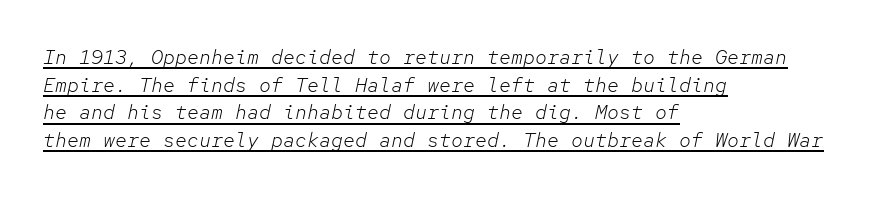
Q: Is the text bold? A: No.
Q: Is the text italic (slanted)? A: Yes, it leans right by about 12 degrees.
Q: Is the text underlined? A: Yes.
Q: How is the paragraph aligned? A: Left-aligned.
Q: Is the spacing between letters normal or unusually wide? A: Normal.
Q: Is the spacing between lines tight, normal or loose? A: Normal.
